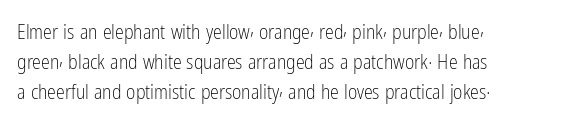
Rule under the text: the space is simply empty. Upright lettering throughout. This rendering leaves character spacing at its baseline value. If you drew a ruler down the left edge, every line would touch it. Is there much room between lines? A standard amount, neither cramped nor airy. This reads as an unemphasized weight, regular at the heaviest.
